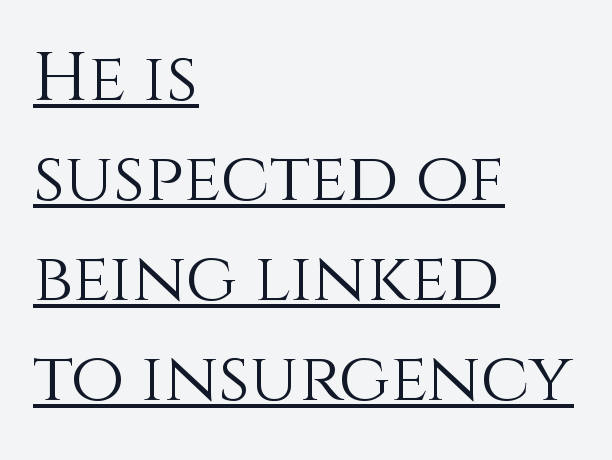
The image shows 69 px light type, upright; set left-aligned, normal line spacing (1.45x), normal letter spacing, underlined; a large x-height.
